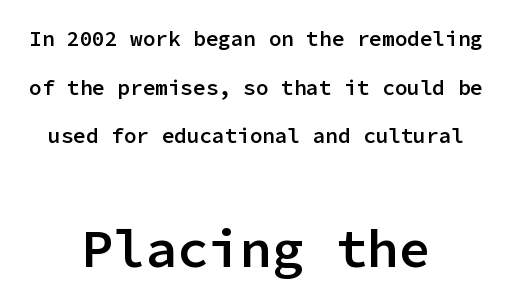
The image shows 53 px semibold sans-serif type, upright, monospaced; set centered, loose line spacing (2.32x), normal letter spacing, not underlined; the second (bottom) block is 2.52x larger; low stroke contrast and a medium x-height.
